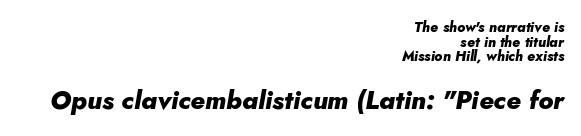
The image shows 26 px bold type, italic (leaning right); set right-aligned, tight line spacing (1.05x), normal letter spacing, not underlined; the second (bottom) block is 1.86x larger.
